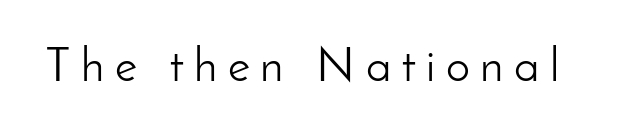
Q: Is the text bold? A: No.
Q: Is the text italic (slanted)? A: No, it is upright.
Q: Is the typeface a serif or a sans-serif typeface? A: Sans-serif.
Q: Is the text underlined? A: No.
Q: Is the spacing between letters normal or unusually wide? A: Unusually wide.
Q: Width (condensed, normal, or wide)? A: Normal.
Q: Stroke contrast? A: Low.
Q: x-height? A: Small.
Q: Monospaced? A: No.
